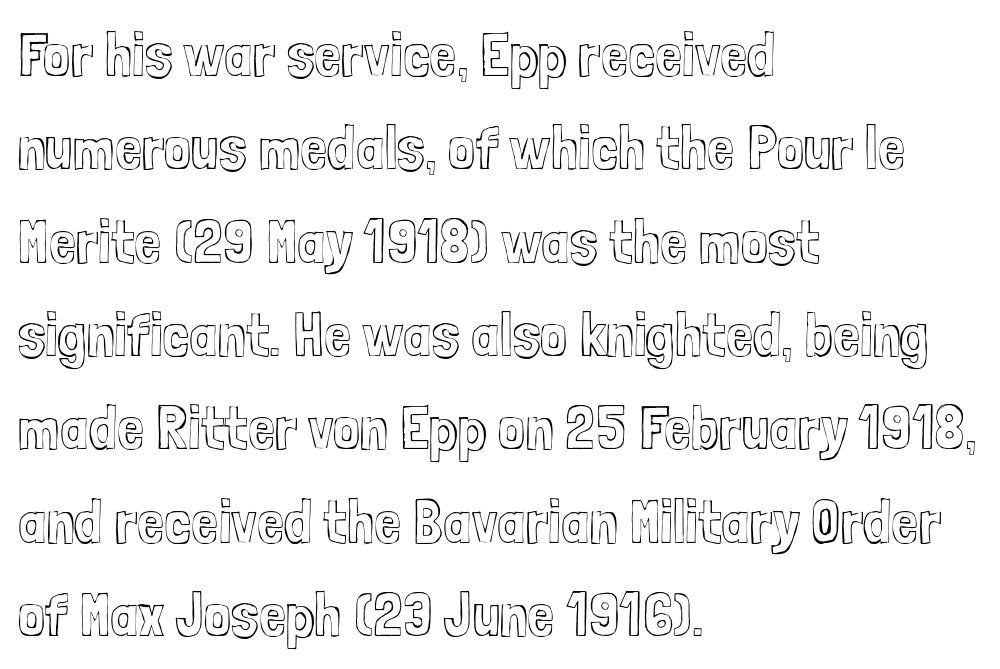
{"italic": "no", "width": "condensed", "x_height": "medium", "monospaced": "no", "underline": "no", "align": "left", "line_spacing": "normal", "line_spacing_ratio": 1.53, "letter_spacing": "normal", "letter_spacing_em": 0.0, "glyph_px": 61}
